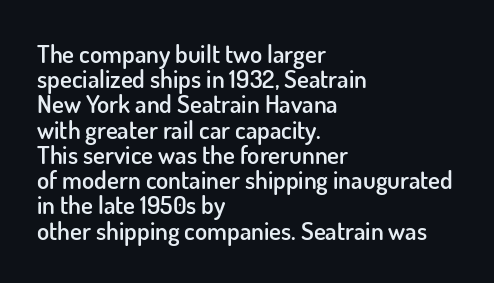
{"italic": "no", "bold": "semi", "underline": "no", "align": "left", "line_spacing": "tight", "line_spacing_ratio": 1.01, "letter_spacing": "normal", "letter_spacing_em": 0.0, "glyph_px": 25}
